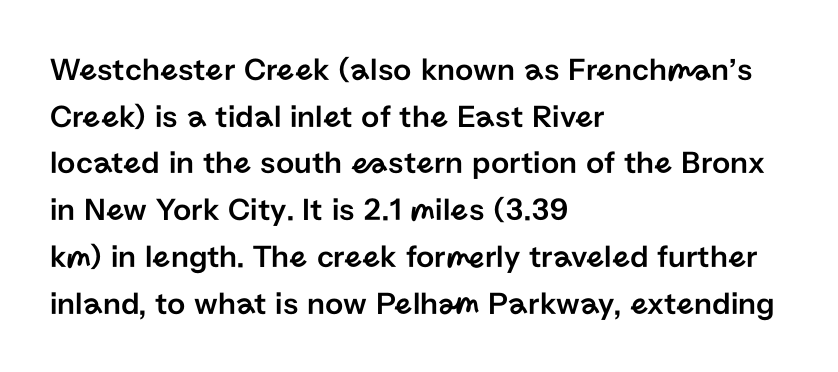
Whoever set this chose a conventional vertical rhythm. The rendering anchors every line to the left-hand side. A typesetter would label this face a sans. A typesetter would call this proportional, since set widths differ per character. You can tell it's not italic because the verticals are truly vertical. Plain, unruled lines of type.
